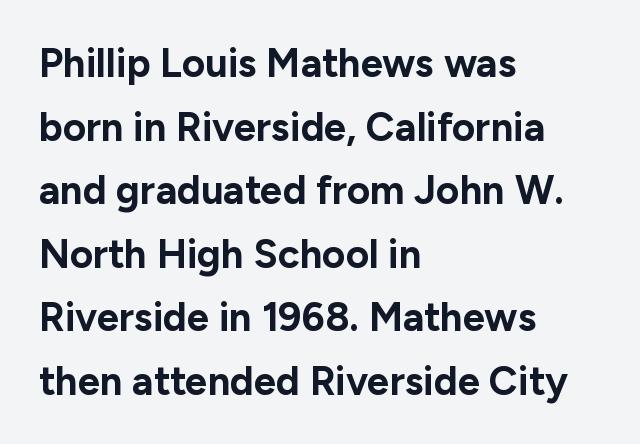
The image shows 40 px bold sans-serif type, upright; set left-aligned, normal line spacing (1.59x), normal letter spacing, not underlined; low stroke contrast and a medium x-height.
